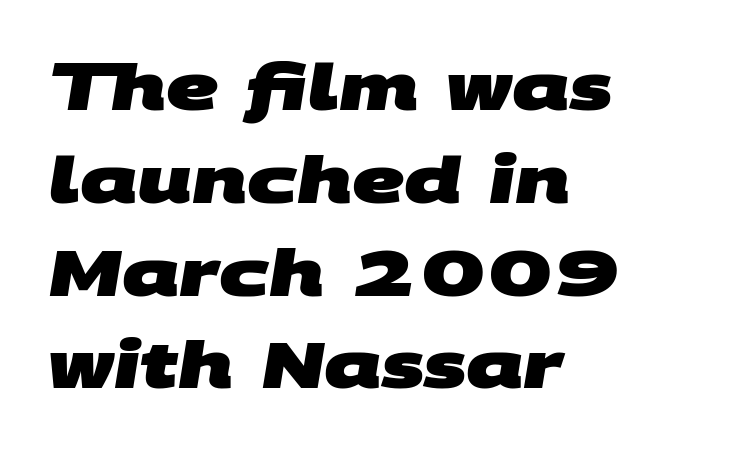
The space directly below the letters is spotless. The passage shown is emphatically bold. These lines keep a tight, regular rhythm from letter to letter. Here the designer chose a conventional face with non-uniform glyph widths.
